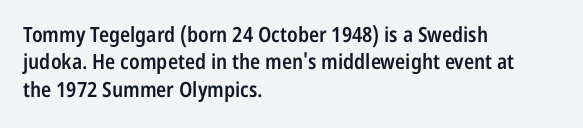
Q: Is the text bold? A: Semi-bold.
Q: Is the text italic (slanted)? A: No, it is upright.
Q: Is the text underlined? A: No.
Q: How is the paragraph aligned? A: Left-aligned.
Q: Is the spacing between letters normal or unusually wide? A: Normal.
Q: Is the spacing between lines tight, normal or loose? A: Normal.
